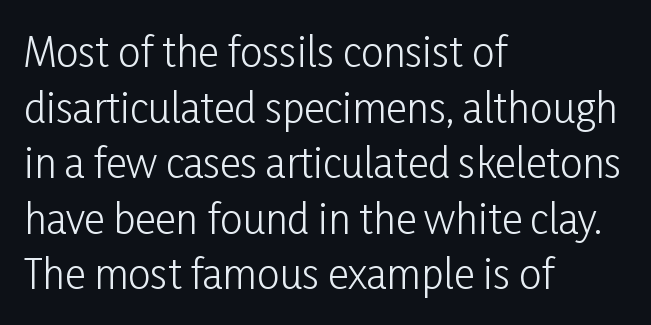
The image shows 40 px light, condensed sans-serif type, upright; set left-aligned, normal line spacing (1.39x), normal letter spacing, not underlined; low stroke contrast and a medium x-height.
